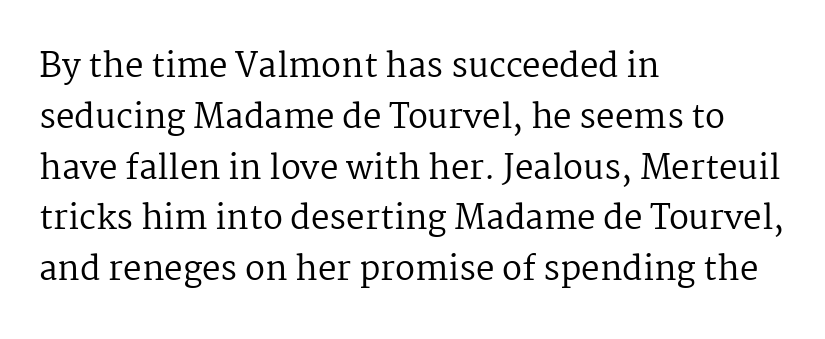
Evenly set lines give the paragraph a standard silhouette. The face used here is proportionally spaced, like ordinary book or web type. Is the block centered? No — it sits flush against the left margin. Letters rest on an invisible, unmarked baseline. This is roman type, the default non-slanted kind.
